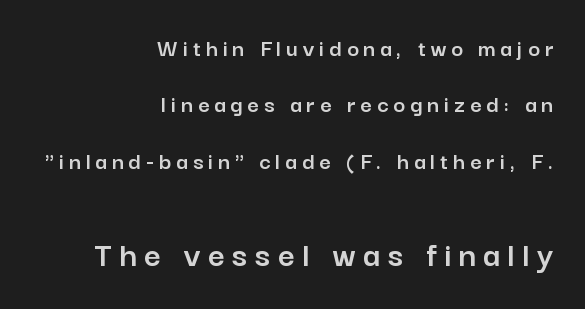
The image shows 37 px sans-serif type, upright; set right-aligned, loose line spacing (2.26x), unusually wide letter spacing (+0.2 em), not underlined; the second (bottom) block is 1.48x larger; low stroke contrast and a medium x-height.
